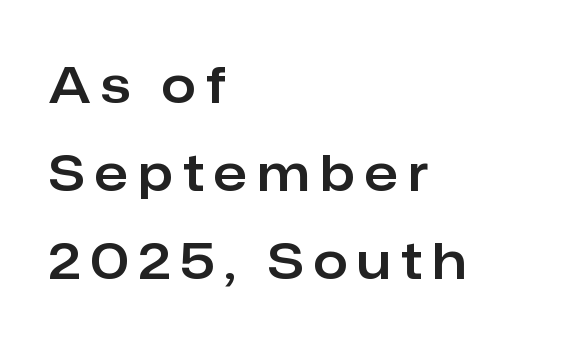
The image shows 49 px sans-serif type, upright; set left-aligned, line spacing 1.8x, unusually wide letter spacing (+0.22 em), not underlined; low stroke contrast and a medium x-height.
